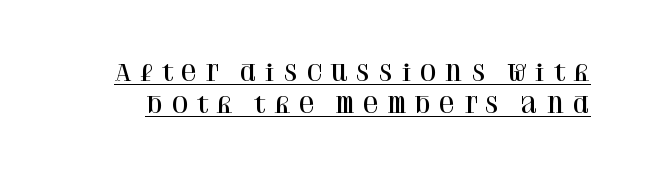
The image shows 22 px text type, upright; set normal line spacing (1.46x), unusually wide letter spacing (+0.31 em), underlined.
